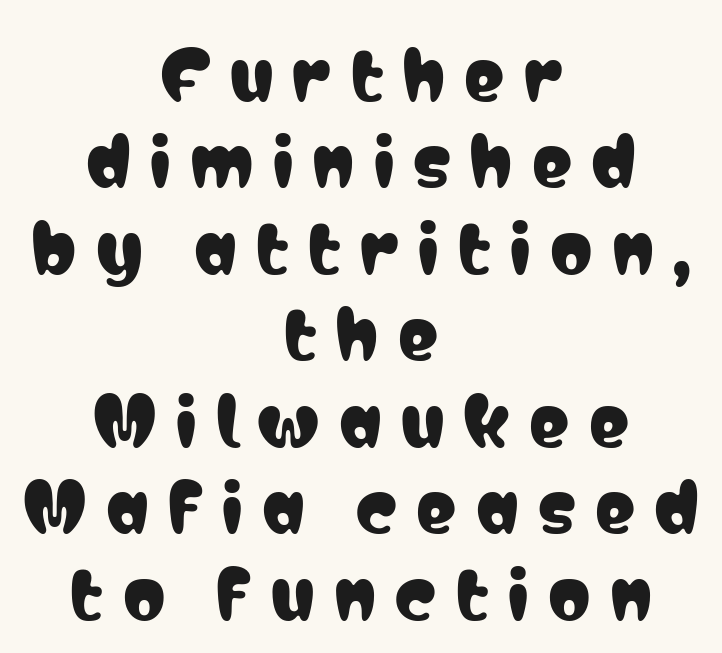
{"serif": "no", "italic": "no", "width": "condensed", "stroke_contrast": "low", "x_height": "medium", "monospaced": "no", "underline": "no", "align": "center", "line_spacing": "normal", "line_spacing_ratio": 1.29, "letter_spacing": "wide", "letter_spacing_em": 0.29, "glyph_px": 67}
